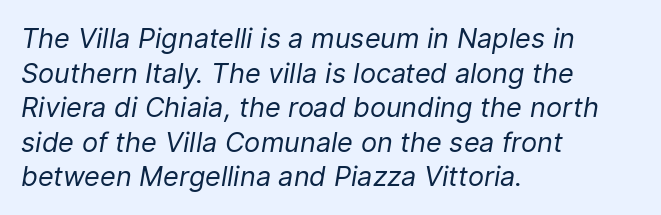
The image shows 27 px text type, italic (leaning right); set left-aligned, normal line spacing (1.28x), normal letter spacing, not underlined.
